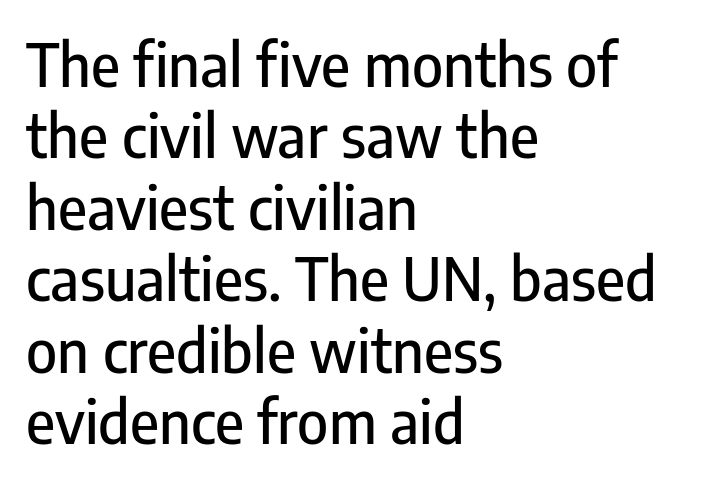
The setting favours the left margin, as ordinary paragraphs usually do. Is the letter spacing exaggerated? No — it looks like the ordinary default. No word sits above an underline. This sample has the flowing, uneven cadence of proportional lettering. A sans-serif font was chosen for this passage.
